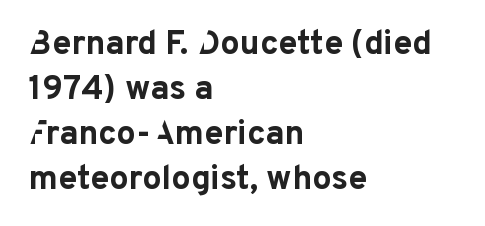
Q: Is the text bold? A: Yes.
Q: Is the text italic (slanted)? A: No, it is upright.
Q: Is the typeface a serif or a sans-serif typeface? A: Sans-serif.
Q: Is the text underlined? A: No.
Q: How is the paragraph aligned? A: Left-aligned.
Q: Is the spacing between letters normal or unusually wide? A: Normal.
Q: Is the spacing between lines tight, normal or loose? A: Normal.
Q: Width (condensed, normal, or wide)? A: Normal.
Q: Stroke contrast? A: Low.
Q: x-height? A: Medium.
Q: Monospaced? A: No.
